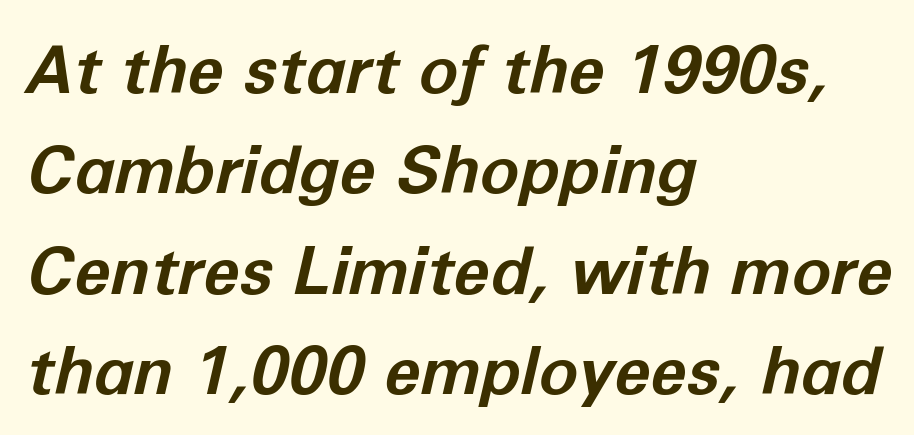
Q: Is the text bold? A: Yes.
Q: Is the text italic (slanted)? A: Yes, it leans right by about 12 degrees.
Q: Is the text underlined? A: No.
Q: How is the paragraph aligned? A: Left-aligned.
Q: Is the spacing between letters normal or unusually wide? A: Normal.
Q: Is the spacing between lines tight, normal or loose? A: Normal.
Q: Width (condensed, normal, or wide)? A: Normal.
Q: Stroke contrast? A: Low.
Q: x-height? A: Medium.
Q: Monospaced? A: No.
